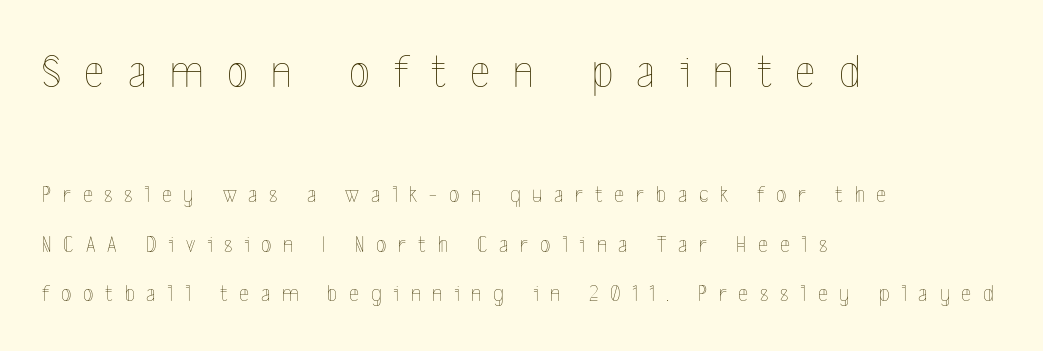
{"italic": "no", "bold": "no", "weight": "thin", "width": "condensed", "x_height": "medium", "monospaced": "no", "underline": "no", "align": "left", "line_spacing": "loose", "line_spacing_ratio": 2.06, "letter_spacing": "wide", "letter_spacing_em": 0.49, "larger_block": "first", "size_ratio": 2.0, "glyph_px": 48}
